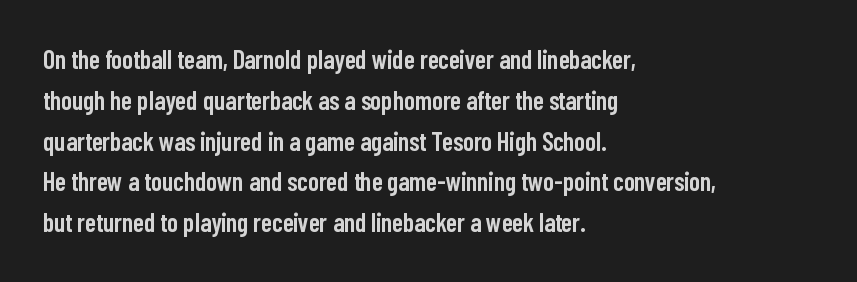
The image shows 26 px text type, upright; set left-aligned, normal line spacing (1.57x), normal letter spacing, not underlined.
